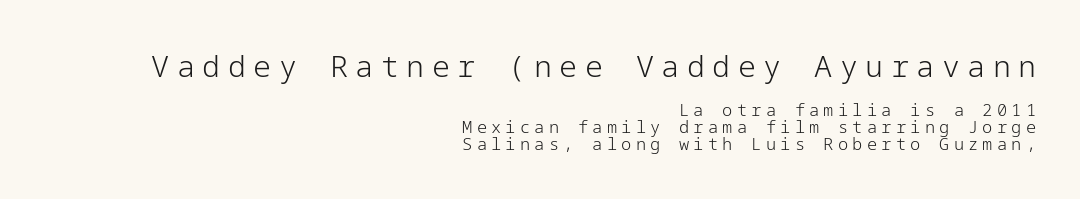
The line-height multiplier appears low, near solid setting. The weight tops out at a normal text grade. To sum up the face: it is a sans, with no serifs. Honestly, there is no underline to notice here at all. The typography opts for an upright posture over an oblique one.
